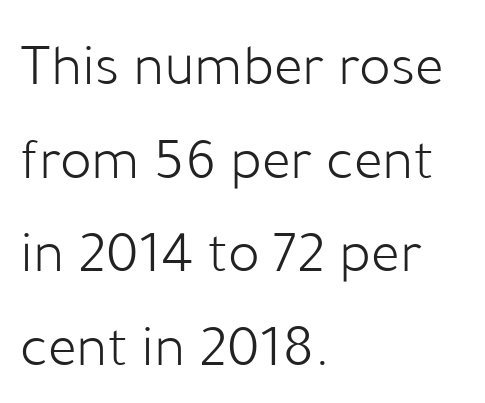
Descender tails drop into unmarked territory. Glyph-to-glyph distance matches everyday printed text. It's the straight-up-and-down kind of type. Line starts are locked; line ends wander. Line spacing here is normal. The type family on display is of the sans-serif kind.
